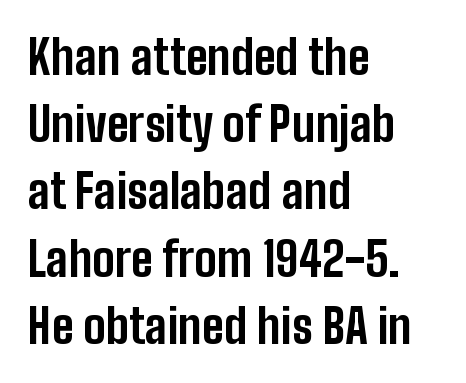
The image shows 47 px bold, condensed sans-serif type, upright; set left-aligned, normal line spacing (1.43x), normal letter spacing, not underlined; low stroke contrast and a medium x-height.
